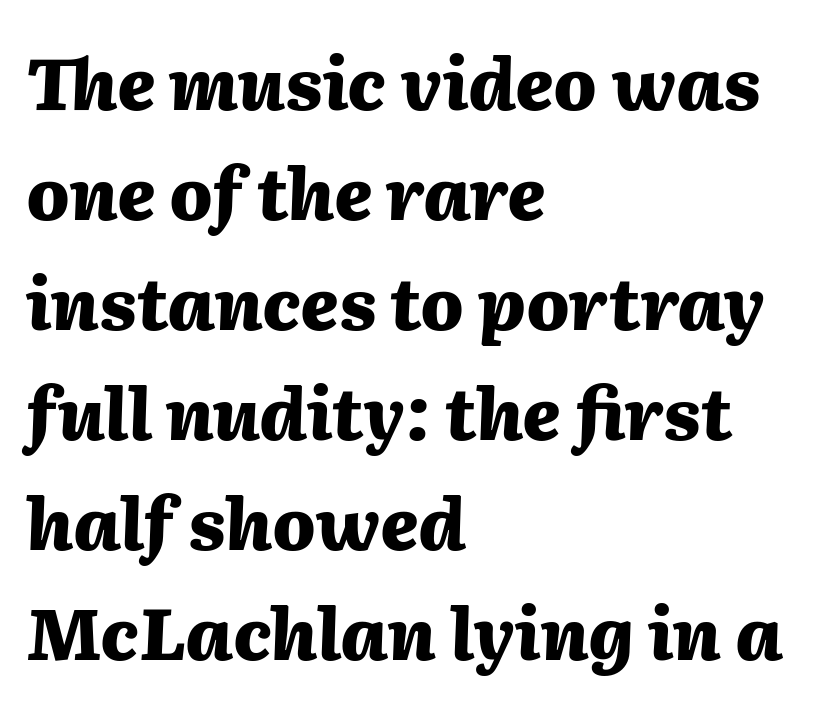
Q: Is the text bold? A: Yes.
Q: Is the text italic (slanted)? A: Yes, it leans right by about 2 degrees.
Q: Is the text underlined? A: No.
Q: How is the paragraph aligned? A: Left-aligned.
Q: Is the spacing between letters normal or unusually wide? A: Normal.
Q: Is the spacing between lines tight, normal or loose? A: Normal.
Q: Width (condensed, normal, or wide)? A: Normal.
Q: Stroke contrast? A: Medium.
Q: x-height? A: Medium.
Q: Monospaced? A: No.
